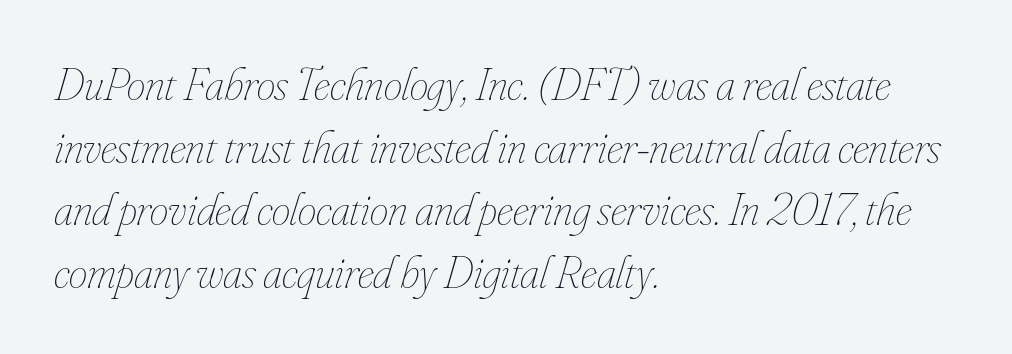
The image shows 47 px thin, condensed type, italic (leaning right); set left-aligned, normal line spacing (1.33x), normal letter spacing, not underlined; low stroke contrast and a small x-height.
